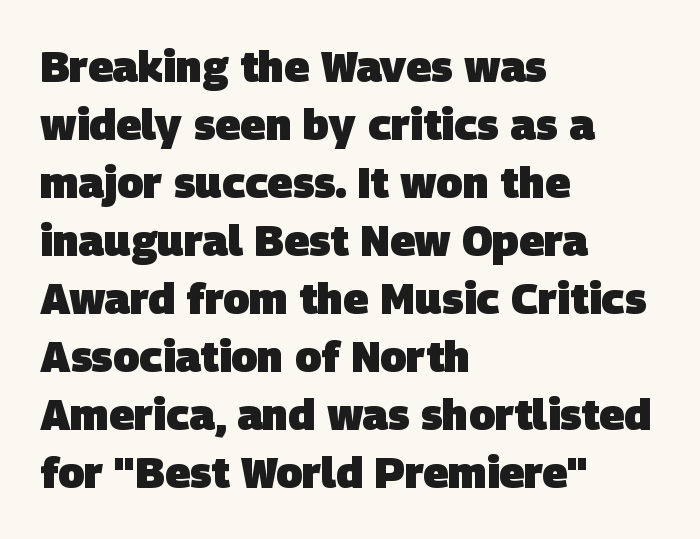
The letters advance in unequal steps, a hallmark of proportional type. Weight check: bold — yes, fully. Clear beneath every line of the passage. Between one letter and the next there's only the usual sliver of space. The rendering shows plain stroke endings on the letterforms — a sans-serif design. Which margin do the lines hug? The left one — the right edge is uneven.
